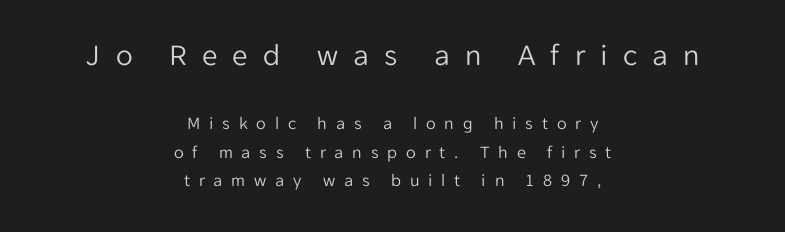
{"serif": "no", "italic": "no", "bold": "no", "weight": "light", "width": "normal", "stroke_contrast": "low", "x_height": "medium", "monospaced": "no", "underline": "no", "align": "center", "line_spacing": "normal", "line_spacing_ratio": 1.59, "letter_spacing": "wide", "letter_spacing_em": 0.49, "larger_block": "first", "size_ratio": 1.72, "glyph_px": 31}
